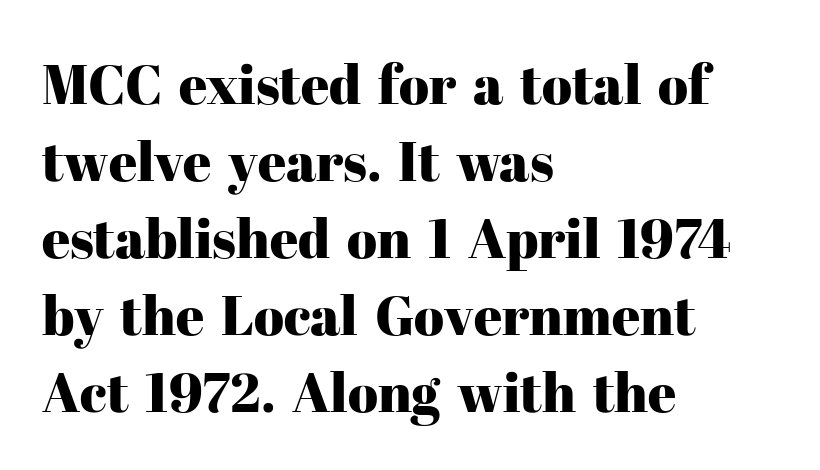
Teacher's note: observe the even left margin — that is flush-left alignment. This sample uses an upright cut, with every glyph sitting square on the baseline. Note the varied advance widths — an 'i' is clearly narrower than an 'm'. Tracking here is standard; glyphs follow each other at the usual distance. The designer left line spacing at the default. This is serif lettering, the kind often seen in printed books.
